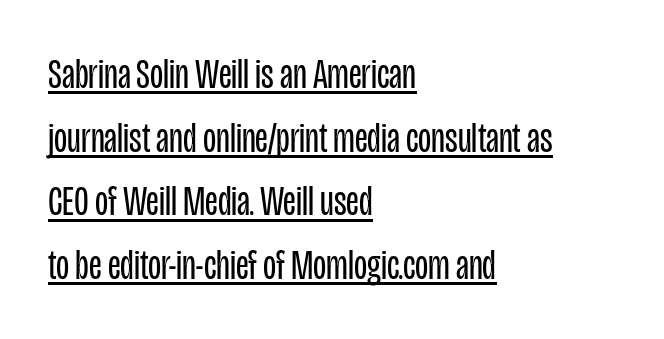
The rendering uses a moderate line-height, typical for paragraphs. Casual observation: everything's shoved over to the left. These lines were composed using upright roman letters. A typesetter would call this proportional, since set widths differ per character. The letterforms sit shoulder to shoulder at normal distance. Has an underline been added? It has.
